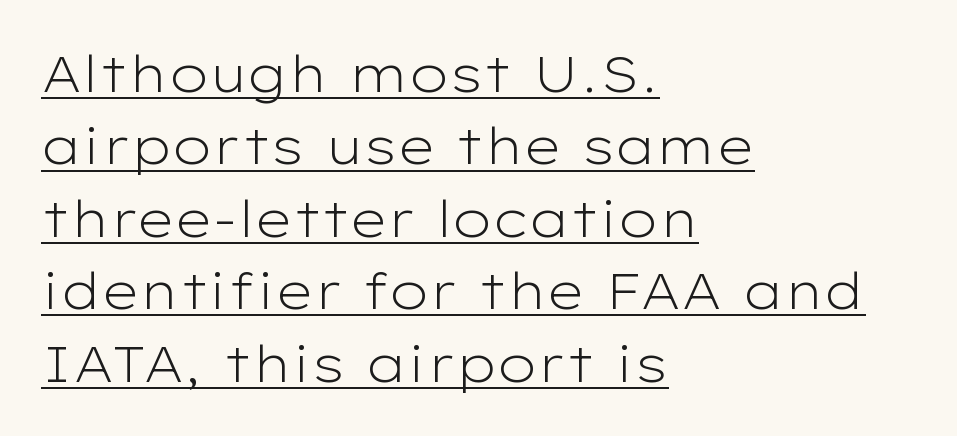
Q: Is the text bold? A: No.
Q: Is the text italic (slanted)? A: No, it is upright.
Q: Is the typeface a serif or a sans-serif typeface? A: Sans-serif.
Q: Is the text underlined? A: Yes.
Q: How is the paragraph aligned? A: Left-aligned.
Q: Is the spacing between letters normal or unusually wide? A: Normal.
Q: Is the spacing between lines tight, normal or loose? A: Normal.
Q: Width (condensed, normal, or wide)? A: Wide.
Q: Stroke contrast? A: Low.
Q: x-height? A: Medium.
Q: Monospaced? A: No.
